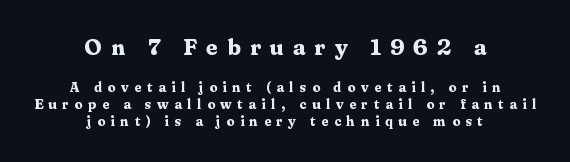
Q: Is the text bold? A: Yes.
Q: Is the text italic (slanted)? A: No, it is upright.
Q: Is the text underlined? A: No.
Q: How is the paragraph aligned? A: Centered.
Q: Is the spacing between letters normal or unusually wide? A: Unusually wide.
Q: Which block of text is set in a larger size, the first (top) or the second (bottom)? A: The first (top) one.
